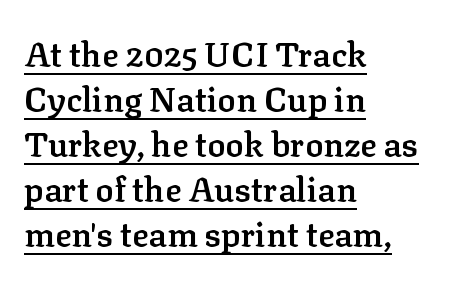
Q: Is the text bold? A: Semi-bold.
Q: Is the text italic (slanted)? A: No, it is upright.
Q: Is the typeface a serif or a sans-serif typeface? A: Serif.
Q: Is the text underlined? A: Yes.
Q: How is the paragraph aligned? A: Left-aligned.
Q: Is the spacing between letters normal or unusually wide? A: Normal.
Q: Is the spacing between lines tight, normal or loose? A: Normal.
Q: Width (condensed, normal, or wide)? A: Normal.
Q: Stroke contrast? A: Low.
Q: x-height? A: Medium.
Q: Monospaced? A: No.
